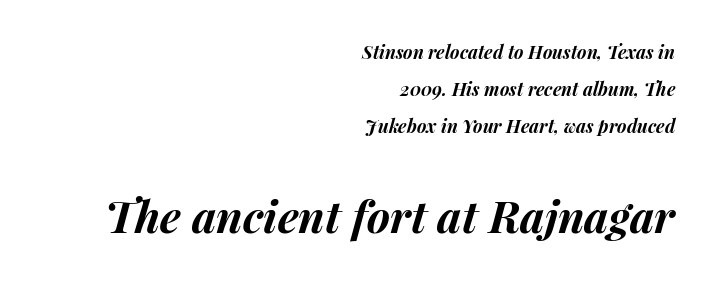
The tracking reads as untouched default to a designer's eye. In CSS terms this would be text-align: right. Of the two passages, the one underneath uses the larger point size. Interline gaps are noticeably wide in this sample. The baseline area is clear. Italic: yes, the glyphs are oblique.
